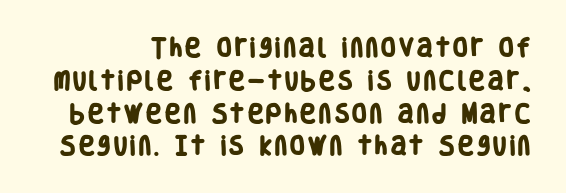
A bare baseline throughout the passage. Summary of weight: heavy, a full bold. Leading: standard.
